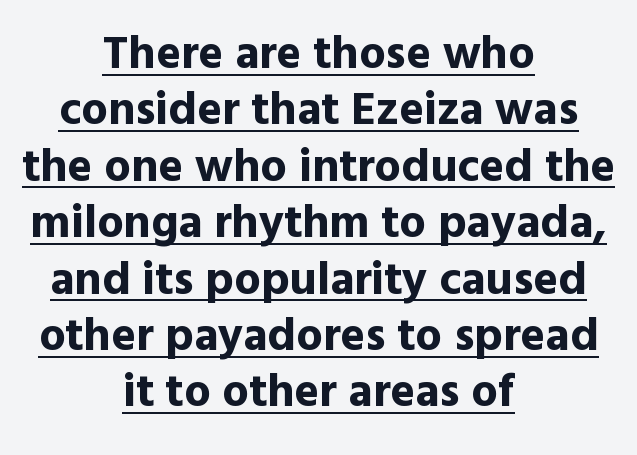
{"serif": "no", "italic": "no", "bold": "yes", "weight": "bold", "width": "normal", "x_height": "medium", "monospaced": "no", "underline": "yes", "align": "center", "line_spacing_ratio": 1.2, "letter_spacing": "normal", "letter_spacing_em": 0.0, "glyph_px": 47}
